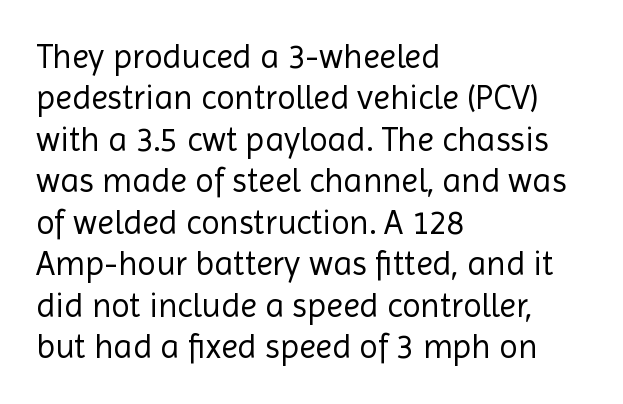
{"serif": "no", "italic": "no", "bold": "no", "weight": "regular", "width": "normal", "x_height": "medium", "monospaced": "no", "underline": "no", "align": "left", "line_spacing_ratio": 1.22, "letter_spacing": "normal", "letter_spacing_em": 0.0, "glyph_px": 34}
